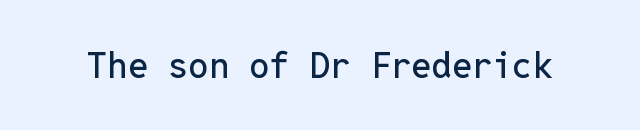
The image shows 36 px sans-serif type, upright, monospaced; set normal letter spacing, not underlined; low stroke contrast and a medium x-height.
